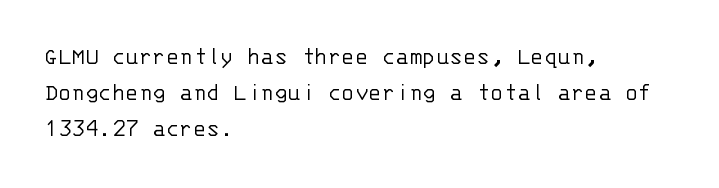
The cut favours lightness, reaching ordinary text weight at its darkest. Left-aligned paragraph, ragged on the right. There is no visible air inserted between adjacent glyphs. Has an underline been added? It has not. Upright lettering throughout. Leading matches the norm, producing a regular column.
